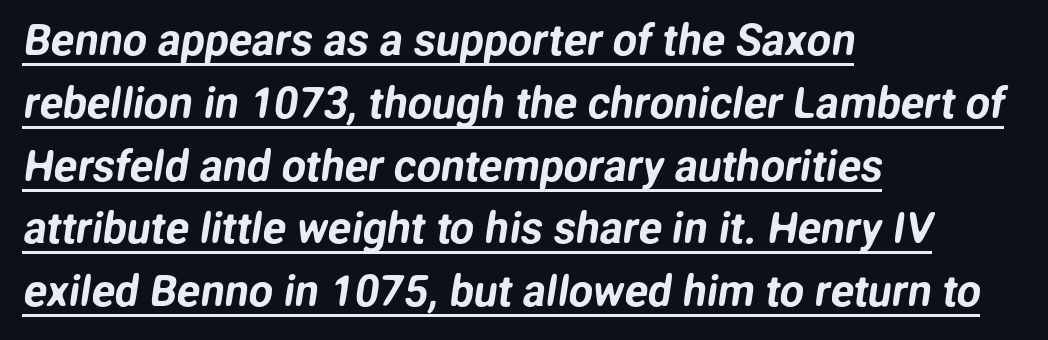
The image shows 43 px sans-serif type; set left-aligned, normal line spacing (1.46x), normal letter spacing, underlined; low stroke contrast and a medium x-height.
